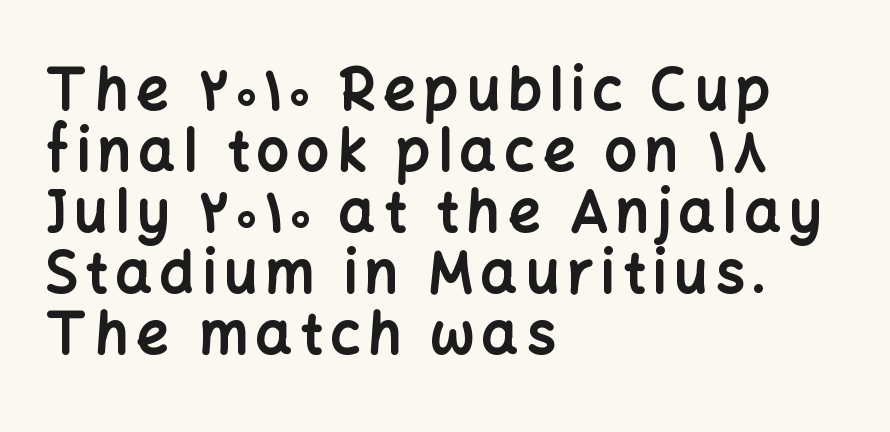
{"serif": "no", "italic": "no", "bold": "yes", "weight": "bold", "width": "normal", "stroke_contrast": "low", "x_height": "medium", "monospaced": "no", "underline": "no", "align": "left", "line_spacing": "tight", "line_spacing_ratio": 1.07, "glyph_px": 57}
